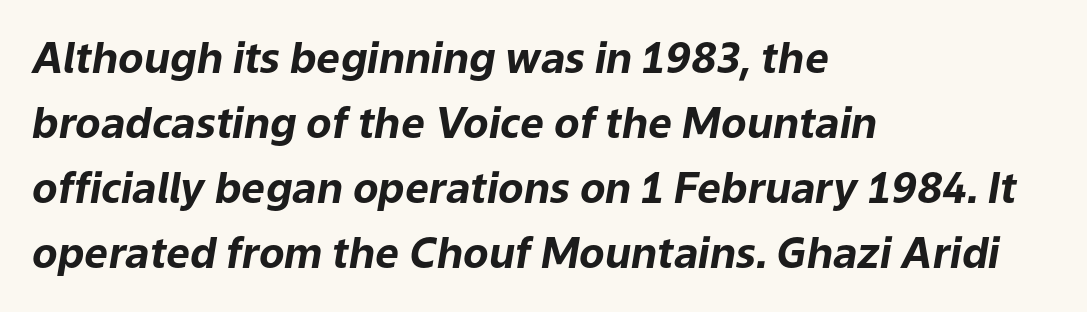
The image shows 42 px bold type, italic (leaning right); set left-aligned, normal line spacing (1.55x), normal letter spacing, not underlined; low stroke contrast and a medium x-height.
